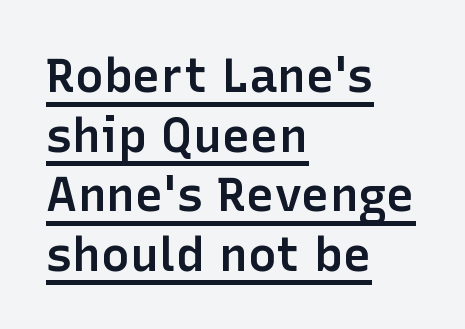
The image shows 48 px semibold sans-serif type, upright; set left-aligned, line spacing 1.24x, normal letter spacing, underlined; low stroke contrast and a medium x-height.
